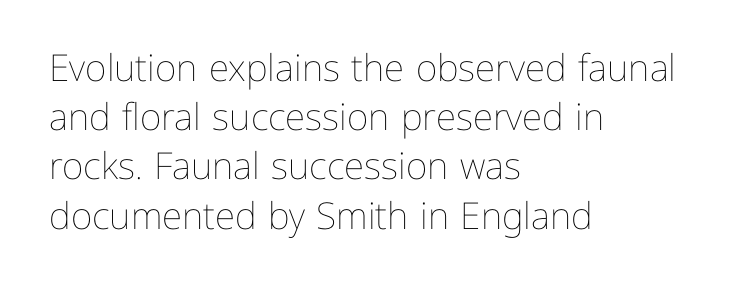
Spacing between characters is what you'd get straight out of the box. Varying glyph widths throughout — classic text-font behaviour. Typeset ragged right — the left edge is the straight one. A bare baseline throughout the passage. Each new line begins a customary step beneath the previous one. The letterforms sit at book weight or below.
